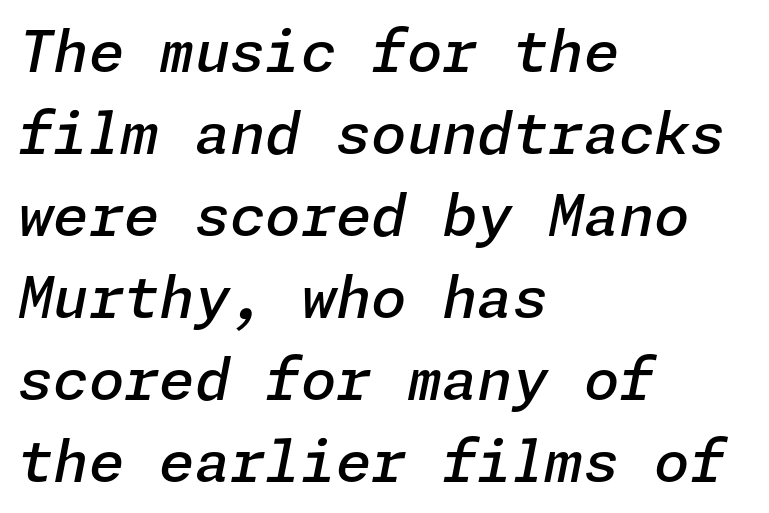
Quick note: italic. Students, note that the glyphs here touch the page at normal intervals. These lines sit exactly where default settings would place them. The rag falls on the right side of this text block. The zone under the glyphs is completely vacant. Emphasis by weight is partial: semibold.
